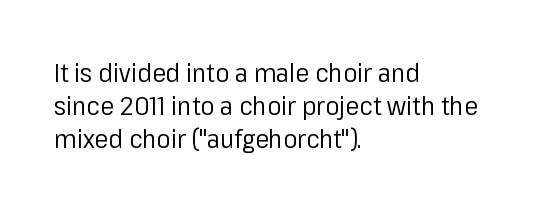
The image shows 26 px text type, upright; set left-aligned, normal line spacing (1.27x), normal letter spacing, not underlined.
